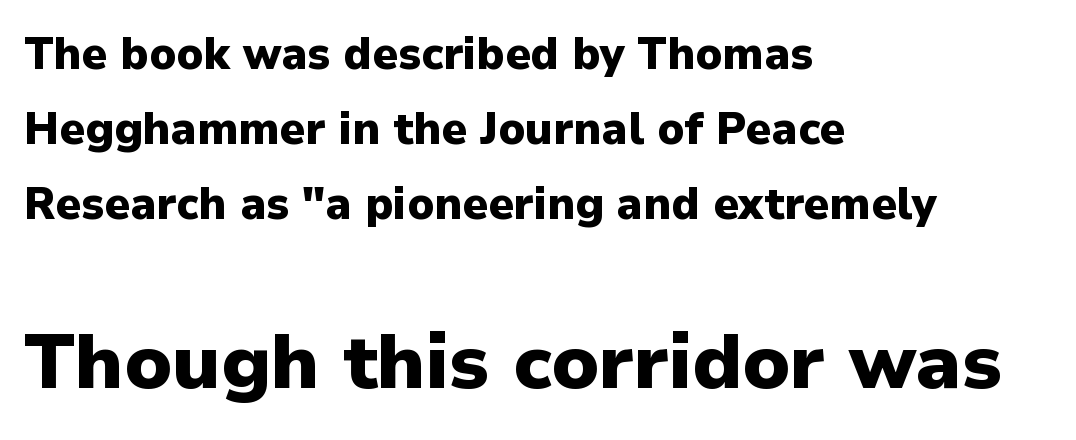
{"serif": "no", "italic": "no", "bold": "yes", "weight": "heavy", "width": "normal", "stroke_contrast": "low", "x_height": "medium", "monospaced": "no", "underline": "no", "align": "left", "line_spacing": "normal", "line_spacing_ratio": 1.7, "letter_spacing": "normal", "letter_spacing_em": 0.0, "larger_block": "second", "size_ratio": 1.75, "glyph_px": 77}
